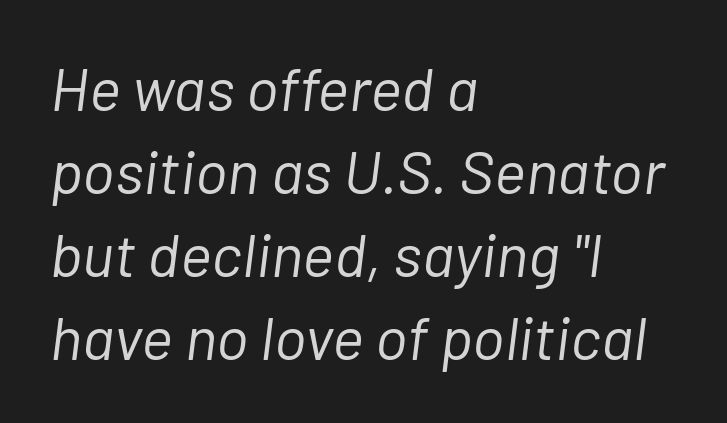
The image shows 61 px light type, italic (leaning right); set left-aligned, normal line spacing (1.36x), normal letter spacing, not underlined; low stroke contrast and a medium x-height.
